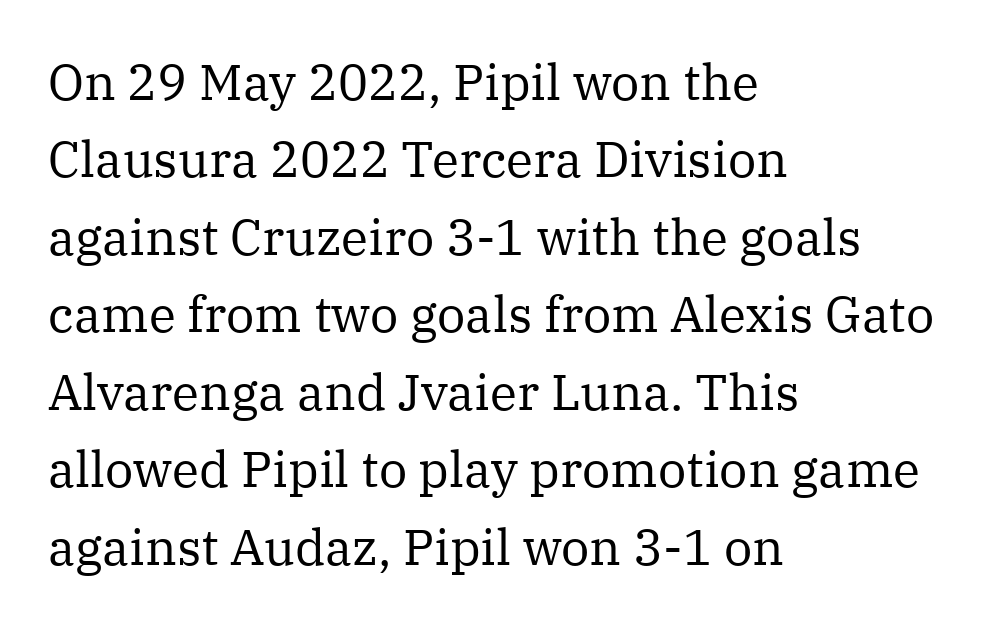
Reading down the column, the eye jumps a familiar distance to each next line. Is this a sans? No — the strokes have serifs. Only glyphs here, with clear space below each row. Nothing unusual about the tracking: characters are spaced as the font intends. Ordinary non-slanted type is in use. Is this a fixed-width face? No — the glyphs have proportional, varying widths.
